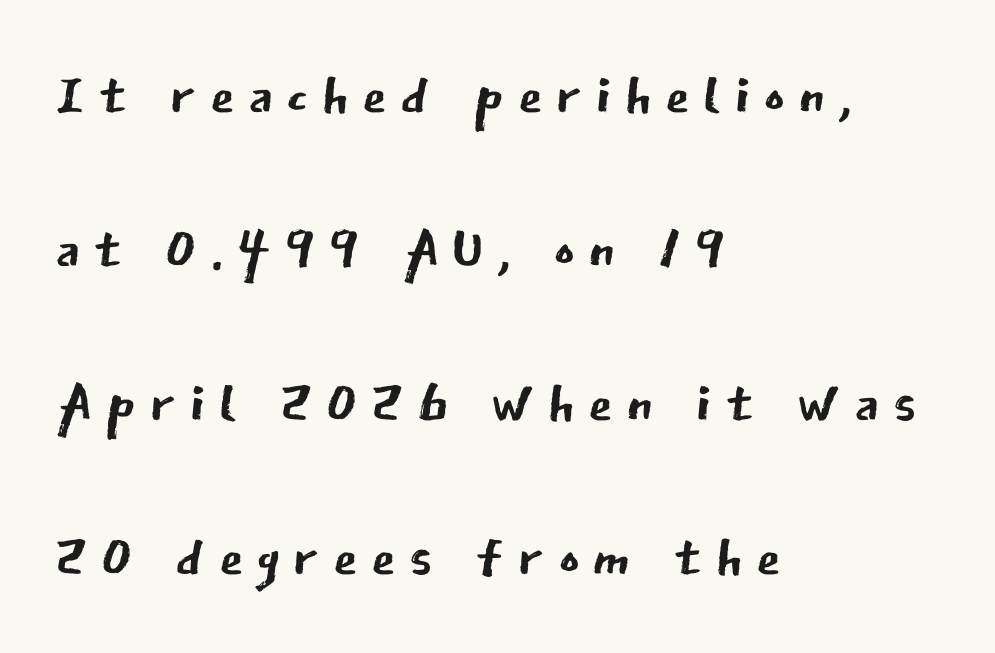
{"serif": "no", "italic": "no", "bold": "no", "weight": "regular", "width": "normal", "stroke_contrast": "low", "x_height": "medium", "monospaced": "no", "underline": "no", "align": "left", "line_spacing": "loose", "line_spacing_ratio": 1.95, "glyph_px": 79}
